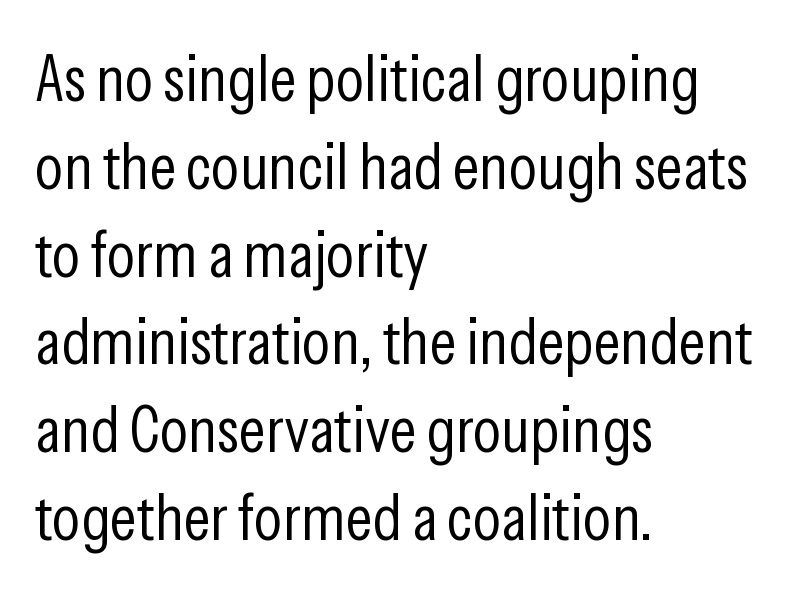
Q: Is the text bold? A: No.
Q: Is the text italic (slanted)? A: No, it is upright.
Q: Is the typeface a serif or a sans-serif typeface? A: Sans-serif.
Q: Is the text underlined? A: No.
Q: How is the paragraph aligned? A: Left-aligned.
Q: Is the spacing between letters normal or unusually wide? A: Normal.
Q: Is the spacing between lines tight, normal or loose? A: Normal.
Q: Width (condensed, normal, or wide)? A: Condensed.
Q: Stroke contrast? A: Low.
Q: x-height? A: Medium.
Q: Monospaced? A: No.
